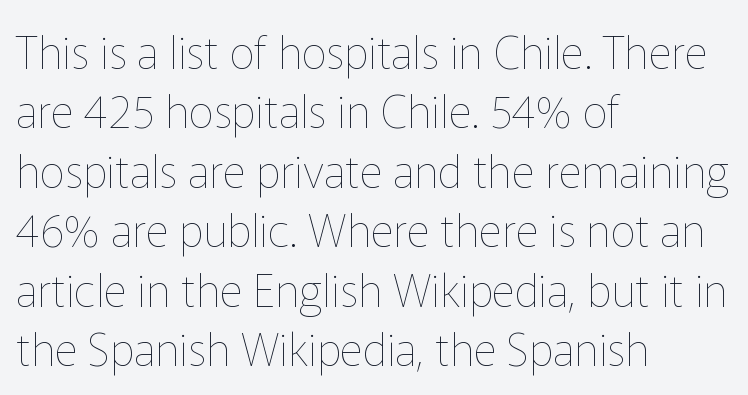
{"italic": "no", "bold": "no", "weight": "thin", "width": "normal", "stroke_contrast": "low", "x_height": "medium", "monospaced": "no", "underline": "no", "align": "left", "line_spacing": "normal", "line_spacing_ratio": 1.32, "letter_spacing": "normal", "letter_spacing_em": 0.0, "glyph_px": 45}
